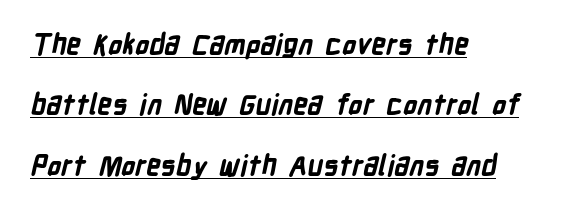
The image shows 28 px bold, condensed sans-serif type; set left-aligned, loose line spacing (2.16x), normal letter spacing, underlined; low stroke contrast and a medium x-height.
